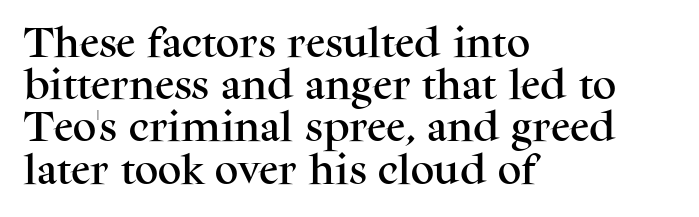
{"serif": "yes", "italic": "no", "width": "normal", "stroke_contrast": "medium", "x_height": "medium", "monospaced": "no", "underline": "no", "align": "left", "line_spacing": "normal", "line_spacing_ratio": 1.28, "letter_spacing": "normal", "letter_spacing_em": 0.0, "glyph_px": 33}
